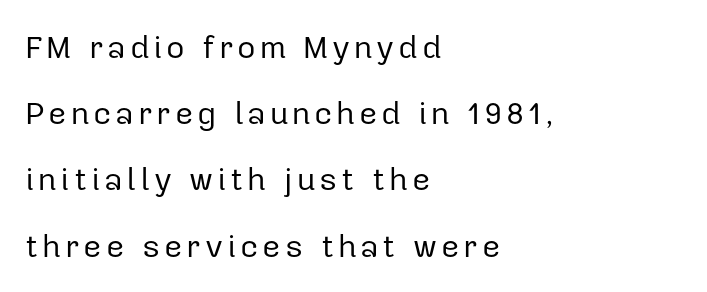
The image shows 32 px regular-weight sans-serif type, upright; set left-aligned, loose line spacing (2.07x), not underlined; low stroke contrast and a medium x-height.
